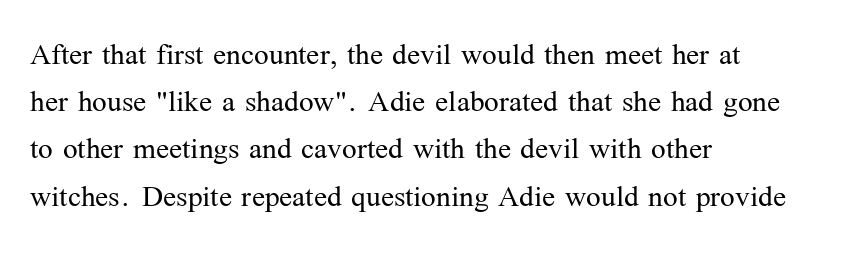
The image shows 39 px light serif type, upright; set left-aligned, line spacing 1.21x, normal letter spacing, not underlined; medium stroke contrast and a medium x-height.
